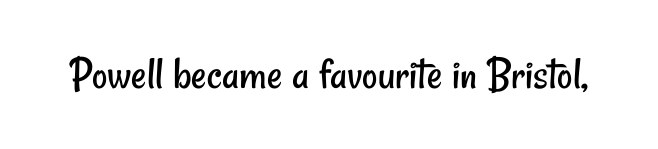
The image shows 47 px regular-weight, condensed sans-serif type; set normal letter spacing, not underlined; low stroke contrast and a small x-height.
